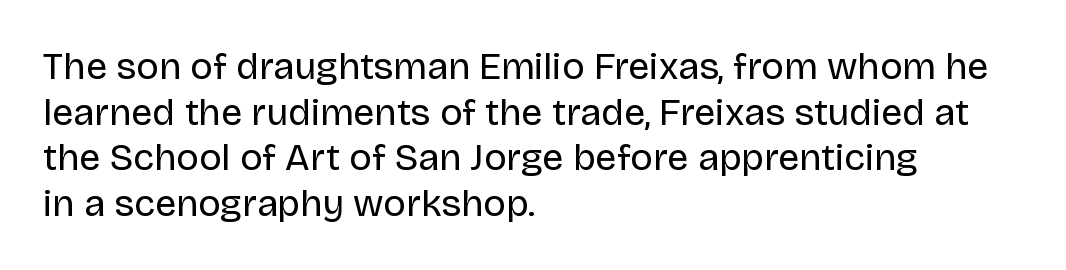
Looks like regular typesetting: each glyph gets only the width it needs. Italic? Not at all — the glyphs are vertical. The text block is weighted toward the left margin, trailing off unevenly rightward. This is sans-serif lettering, the kind often seen on screens and signage. Anything drawn beneath the words? Only blank space.
